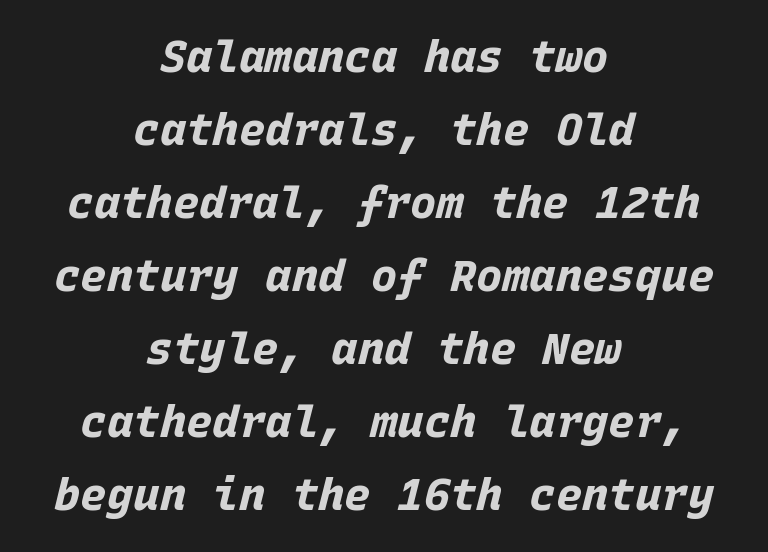
{"italic": "yes", "lean": "right", "slant_degrees": 15, "bold": "yes", "weight": "bold", "width": "normal", "stroke_contrast": "low", "x_height": "large", "monospaced": "yes", "underline": "no", "align": "center", "line_spacing": "normal", "line_spacing_ratio": 1.66, "letter_spacing": "normal", "letter_spacing_em": 0.0, "glyph_px": 44}
